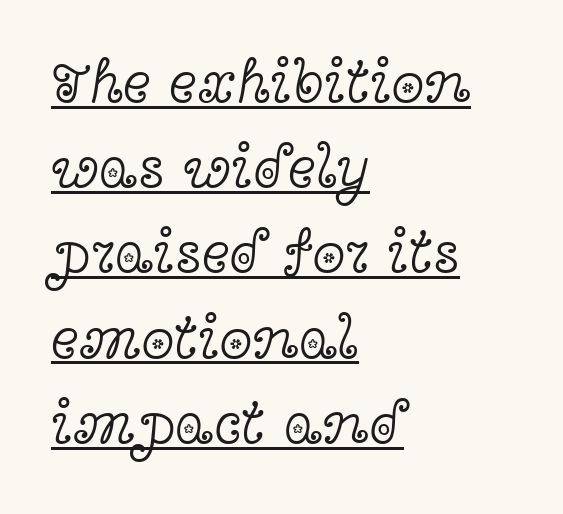
Q: Is the text bold? A: No.
Q: Is the text italic (slanted)? A: Yes.
Q: Is the typeface a serif or a sans-serif typeface? A: Serif.
Q: Is the text underlined? A: Yes.
Q: How is the paragraph aligned? A: Left-aligned.
Q: Is the spacing between letters normal or unusually wide? A: Normal.
Q: Is the spacing between lines tight, normal or loose? A: Normal.
Q: Width (condensed, normal, or wide)? A: Wide.
Q: x-height? A: Medium.
Q: Monospaced? A: No.
